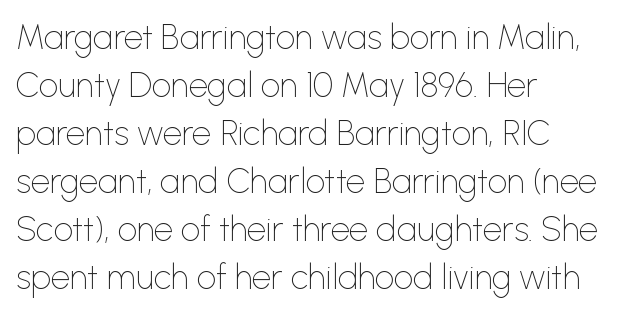
Q: Is the text bold? A: No.
Q: Is the text italic (slanted)? A: No, it is upright.
Q: Is the typeface a serif or a sans-serif typeface? A: Sans-serif.
Q: Is the text underlined? A: No.
Q: How is the paragraph aligned? A: Left-aligned.
Q: Is the spacing between letters normal or unusually wide? A: Normal.
Q: Is the spacing between lines tight, normal or loose? A: Normal.
Q: Width (condensed, normal, or wide)? A: Normal.
Q: Stroke contrast? A: Low.
Q: x-height? A: Medium.
Q: Monospaced? A: No.
